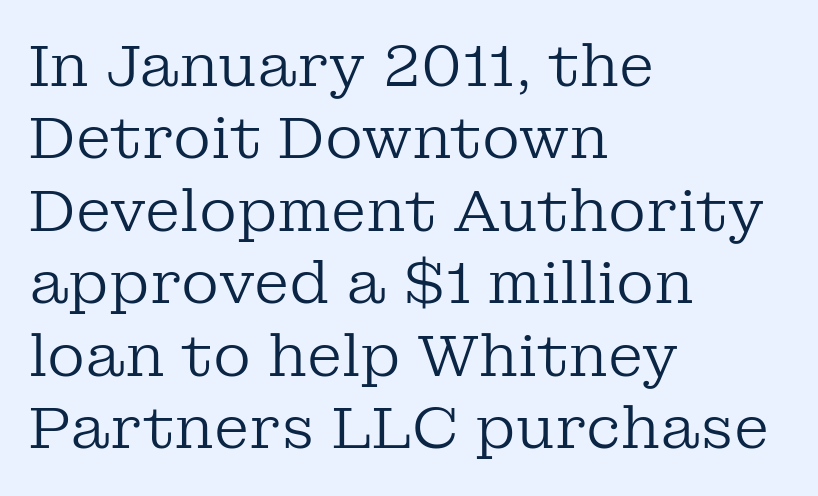
{"serif": "yes", "italic": "no", "bold": "no", "weight": "regular", "width": "normal", "stroke_contrast": "low", "x_height": "medium", "monospaced": "no", "underline": "no", "align": "left", "line_spacing": "normal", "line_spacing_ratio": 1.25, "letter_spacing": "normal", "letter_spacing_em": 0.0, "glyph_px": 58}
